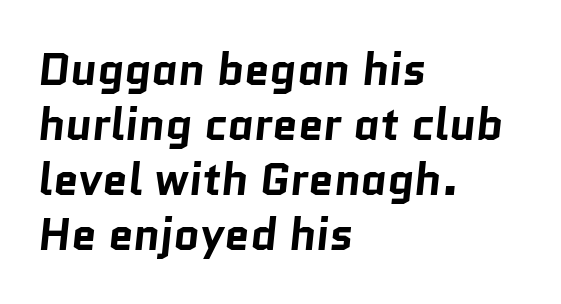
{"serif": "no", "bold": "yes", "weight": "bold", "width": "normal", "stroke_contrast": "low", "x_height": "medium", "monospaced": "no", "underline": "no", "align": "left", "line_spacing_ratio": 1.22, "letter_spacing": "normal", "letter_spacing_em": 0.0, "glyph_px": 45}
